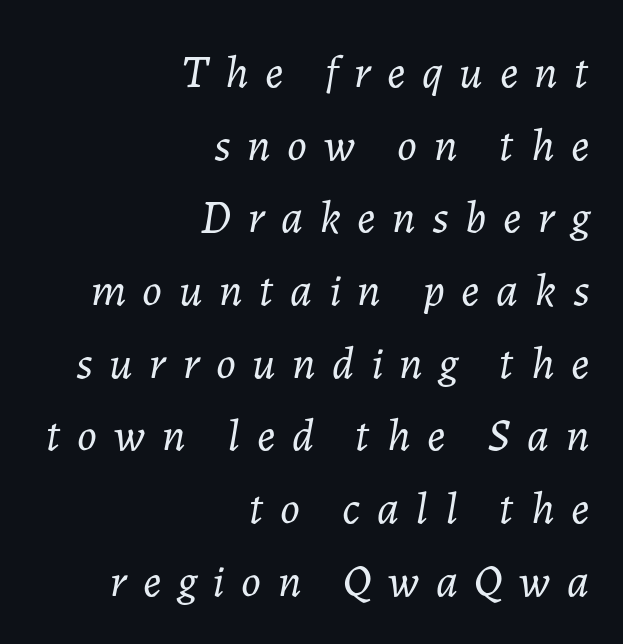
The weight tops out at a normal text grade. Rows of type keep a routine distance in the vertical direction. Honestly, the letter spacing is so wide it's the main thing you notice. Clear beneath every line of the passage. Tall strokes in this sample are angled rather than plumb.
